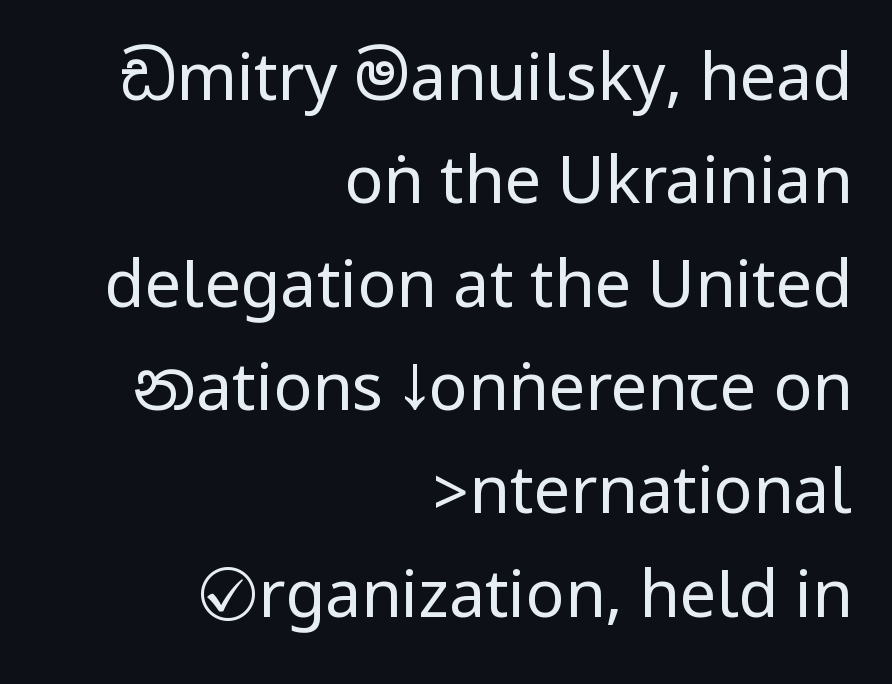
The image shows 65 px regular-weight, condensed sans-serif type, upright; set right-aligned, normal line spacing (1.59x), normal letter spacing, not underlined; low stroke contrast.
